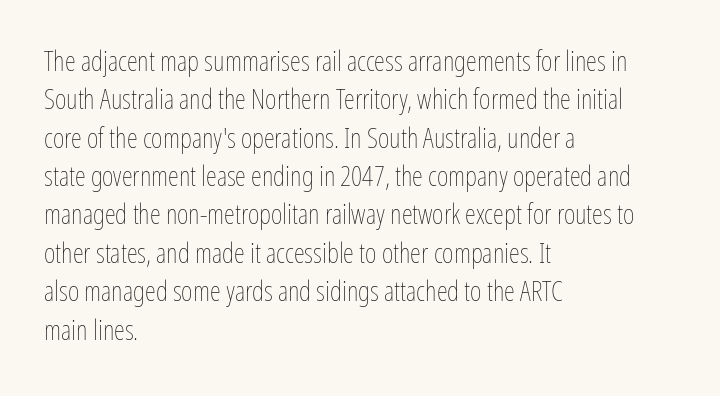
The image shows 28 px thin, condensed type, upright; set left-aligned, normal line spacing (1.37x), normal letter spacing, not underlined; low stroke contrast and a medium x-height.
